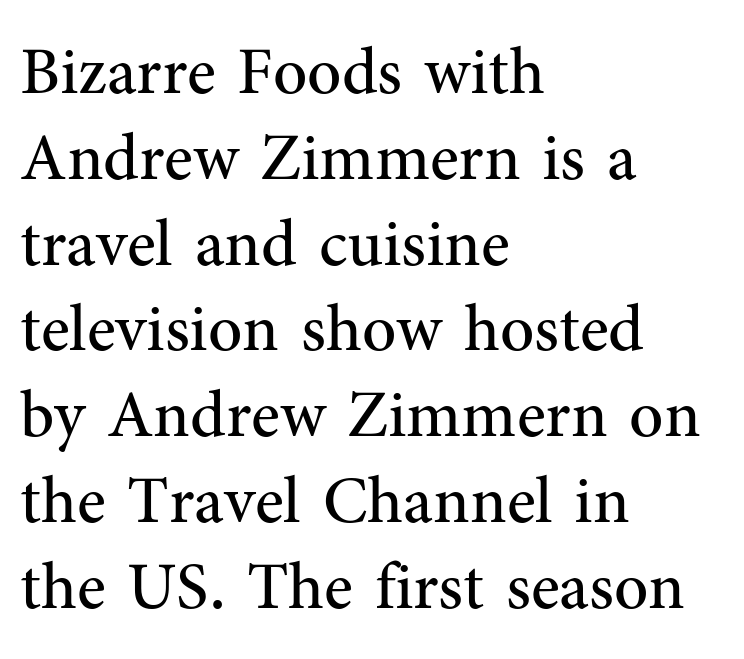
The image shows 67 px regular-weight serif type, upright; set left-aligned, normal line spacing (1.28x), normal letter spacing, not underlined; medium stroke contrast and a medium x-height.
